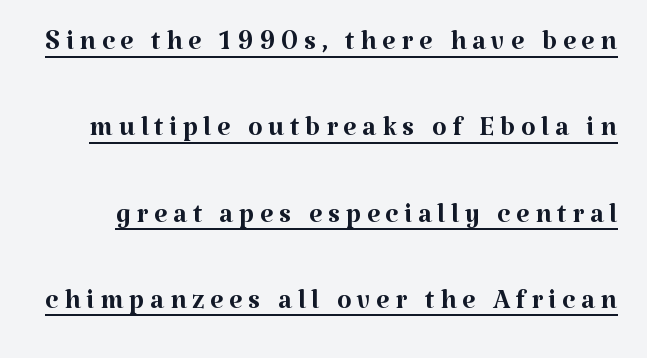
Q: Is the text bold? A: No.
Q: Is the text italic (slanted)? A: No, it is upright.
Q: Is the typeface a serif or a sans-serif typeface? A: Serif.
Q: Is the text underlined? A: Yes.
Q: Is the spacing between lines tight, normal or loose? A: Loose.
Q: Width (condensed, normal, or wide)? A: Normal.
Q: Stroke contrast? A: Medium.
Q: x-height? A: Medium.
Q: Monospaced? A: No.
